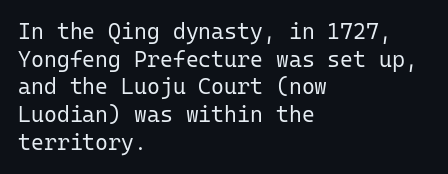
{"italic": "no", "bold": "no", "underline": "no", "align": "left", "line_spacing": "normal", "line_spacing_ratio": 1.26, "letter_spacing": "normal", "letter_spacing_em": 0.0, "glyph_px": 22}
